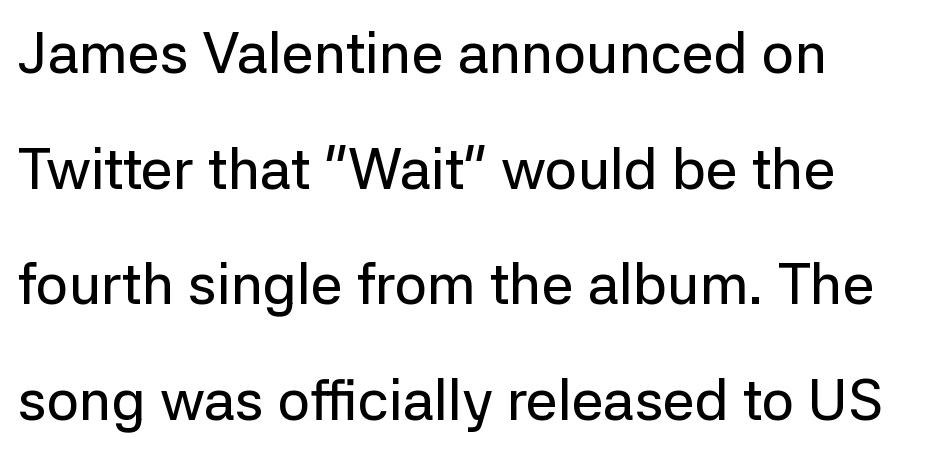
The image shows 57 px sans-serif type, upright; set loose line spacing (2.03x), normal letter spacing, not underlined; low stroke contrast and a medium x-height.
